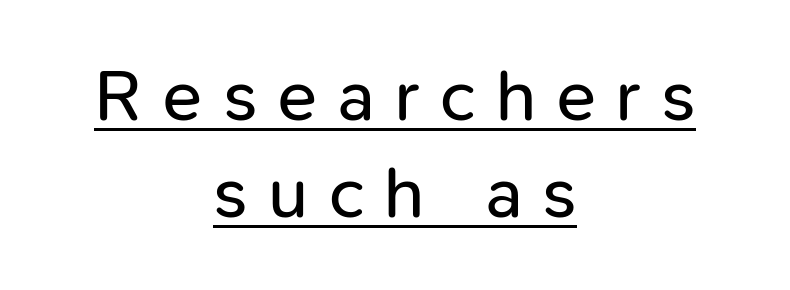
The image shows 73 px regular-weight sans-serif type, upright; set centered, normal line spacing (1.33x), unusually wide letter spacing (+0.28 em), underlined; low stroke contrast and a medium x-height.
